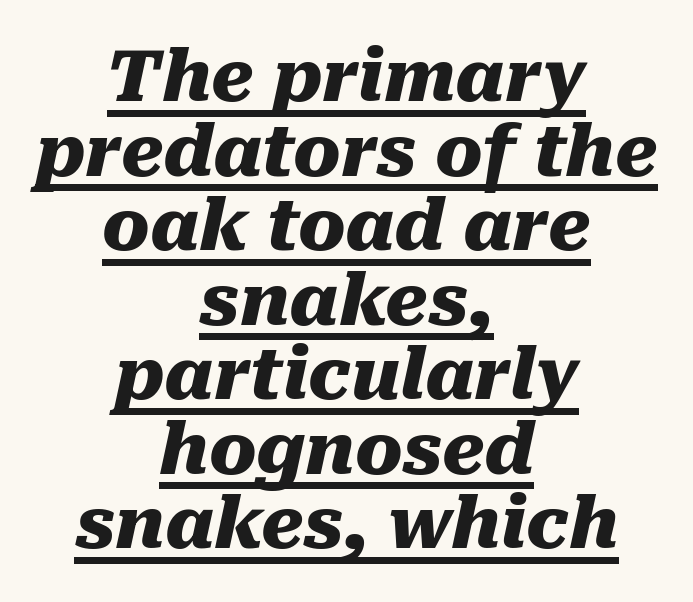
The rendering uses natural spacing where letterforms have individual widths. Whoever set this chose condensed vertical rhythm over breathing room. Would a proofreader flag this as italicized? Yes. Typesetter's note: full bold, strokes at maximum text heaviness. The face used here appears with an underline applied.
